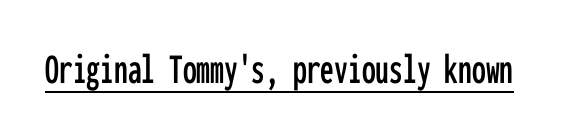
You could count columns in this text — the font is strictly monospaced. The glyphs in this specimen are sans serif. Spacing between characters is what you'd get straight out of the box. This is underlined copy, the kind a proofreader might mark for attention. Characters remain perfectly vertical along every line.
